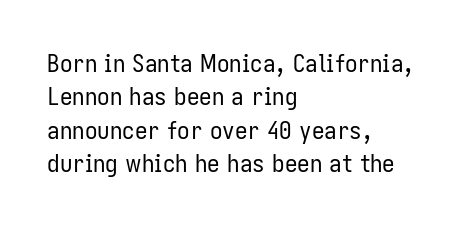
Q: Is the text bold? A: No.
Q: Is the text italic (slanted)? A: No, it is upright.
Q: Is the text underlined? A: No.
Q: How is the paragraph aligned? A: Left-aligned.
Q: Is the spacing between letters normal or unusually wide? A: Normal.
Q: Is the spacing between lines tight, normal or loose? A: Normal.
